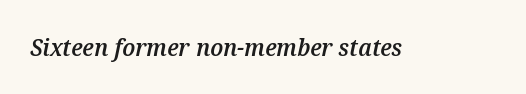
{"italic": "yes", "lean": "right", "slant_degrees": 12, "bold": "semi", "underline": "no", "letter_spacing": "normal", "letter_spacing_em": 0.0, "glyph_px": 24}
